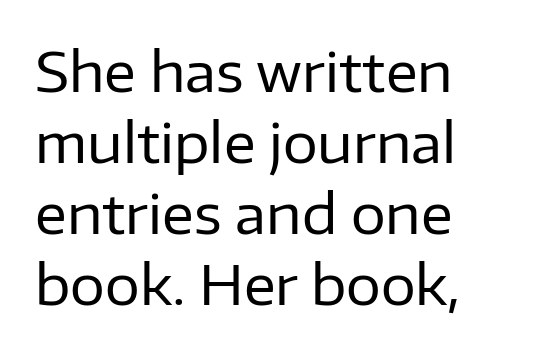
The image shows 55 px regular-weight sans-serif type, upright; set left-aligned, normal line spacing (1.29x), normal letter spacing, not underlined; low stroke contrast and a medium x-height.
